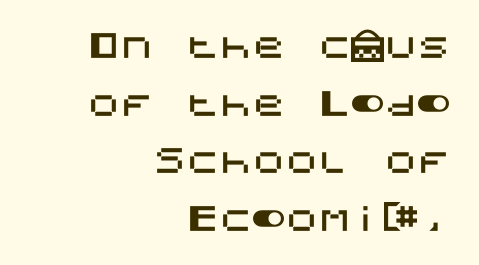
{"serif": "no", "italic": "no", "width": "normal", "stroke_contrast": "medium", "x_height": "large", "underline": "no", "align": "right", "line_spacing_ratio": 1.75, "letter_spacing": "normal", "letter_spacing_em": 0.0, "glyph_px": 33}
